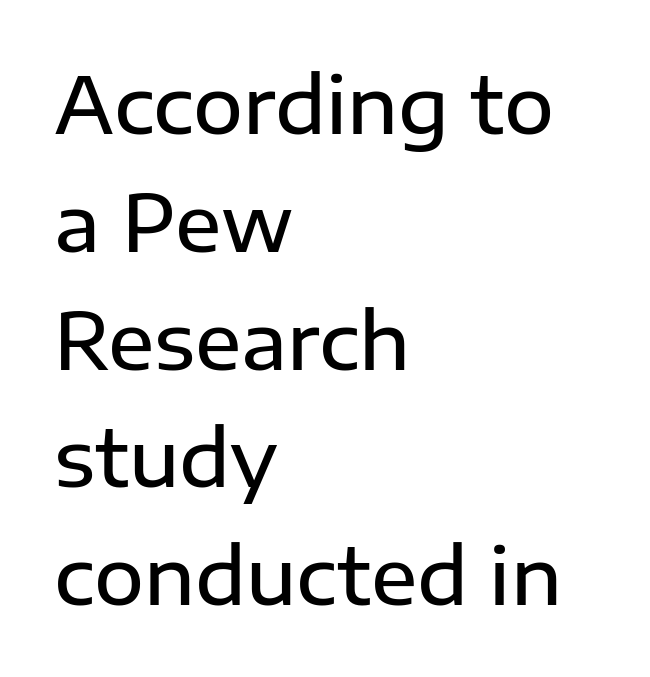
The image shows 77 px semibold sans-serif type, upright; set left-aligned, normal line spacing (1.53x), normal letter spacing, not underlined; low stroke contrast and a medium x-height.
